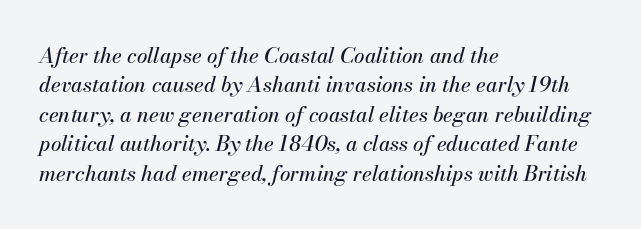
{"italic": "yes", "lean": "right", "slant_degrees": 13, "underline": "no", "align": "left", "line_spacing": "normal", "line_spacing_ratio": 1.4, "letter_spacing": "normal", "letter_spacing_em": 0.0, "glyph_px": 21}
